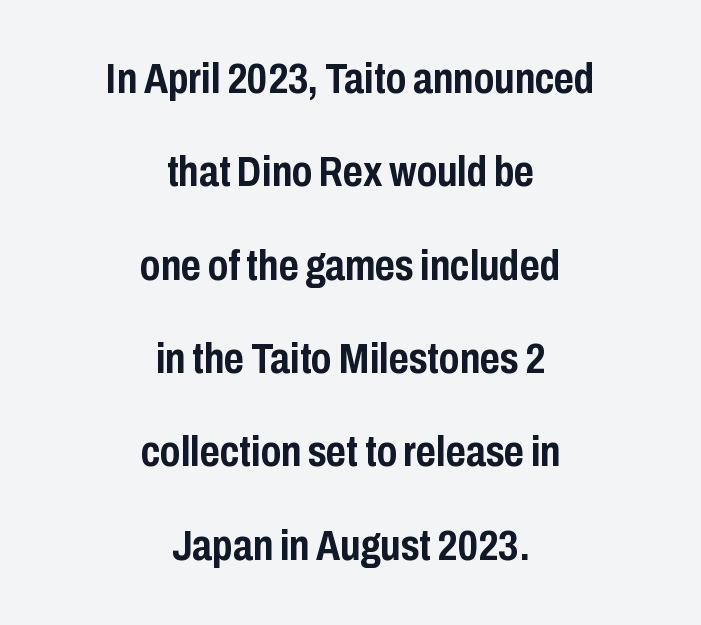
Q: Is the text bold? A: Yes.
Q: Is the text italic (slanted)? A: No, it is upright.
Q: Is the typeface a serif or a sans-serif typeface? A: Sans-serif.
Q: Is the text underlined? A: No.
Q: How is the paragraph aligned? A: Centered.
Q: Is the spacing between letters normal or unusually wide? A: Normal.
Q: Is the spacing between lines tight, normal or loose? A: Loose.
Q: Width (condensed, normal, or wide)? A: Condensed.
Q: Stroke contrast? A: Low.
Q: x-height? A: Medium.
Q: Monospaced? A: No.
